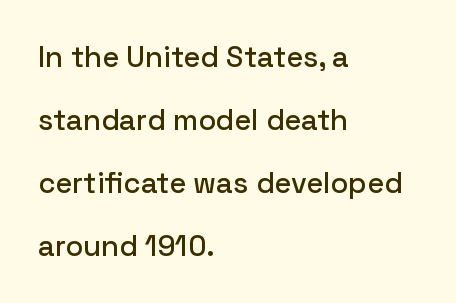
Horizontally, the lines are justified to the leading edge only. Rendered with straight, roman letterforms. Inter-character spacing is left at the font's built-in metrics. The space directly below the letters is spotless. Is this a fixed-width face? No — the glyphs have proportional, varying widths. These lines stand farther apart than default settings would place them.
